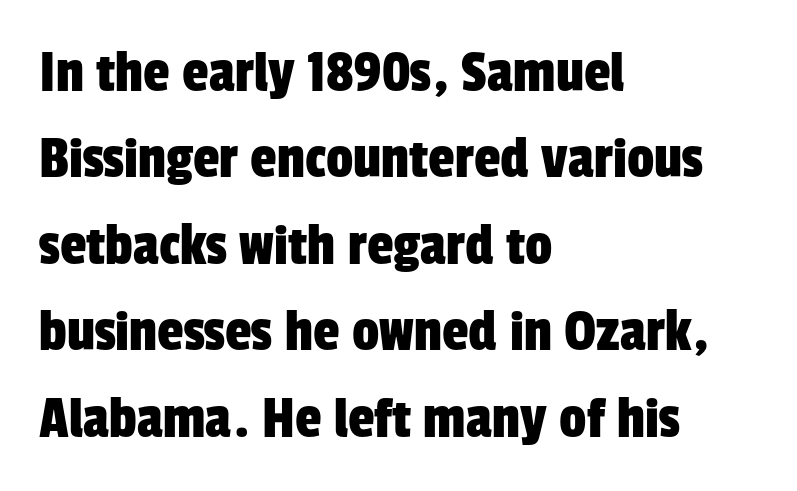
Q: Is the typeface a serif or a sans-serif typeface? A: Sans-serif.
Q: Is the text underlined? A: No.
Q: How is the paragraph aligned? A: Left-aligned.
Q: Is the spacing between letters normal or unusually wide? A: Normal.
Q: Is the spacing between lines tight, normal or loose? A: Normal.
Q: Width (condensed, normal, or wide)? A: Condensed.
Q: Stroke contrast? A: Low.
Q: x-height? A: Medium.
Q: Monospaced? A: No.
